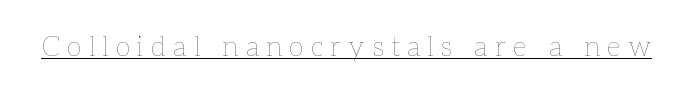
{"italic": "no", "bold": "no", "underline": "yes", "letter_spacing": "wide", "letter_spacing_em": 0.28, "glyph_px": 27}
